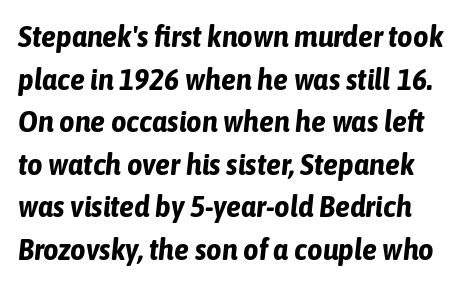
The image shows 30 px bold, condensed type, italic (leaning right); set normal line spacing (1.42x), normal letter spacing, not underlined; low stroke contrast and a medium x-height.
